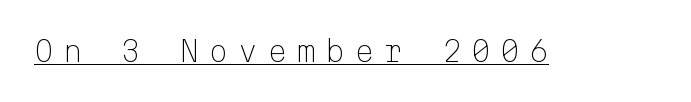
The image shows 28 px light sans-serif type, upright, monospaced; set unusually wide letter spacing (+0.34 em), underlined; low stroke contrast and a medium x-height.
